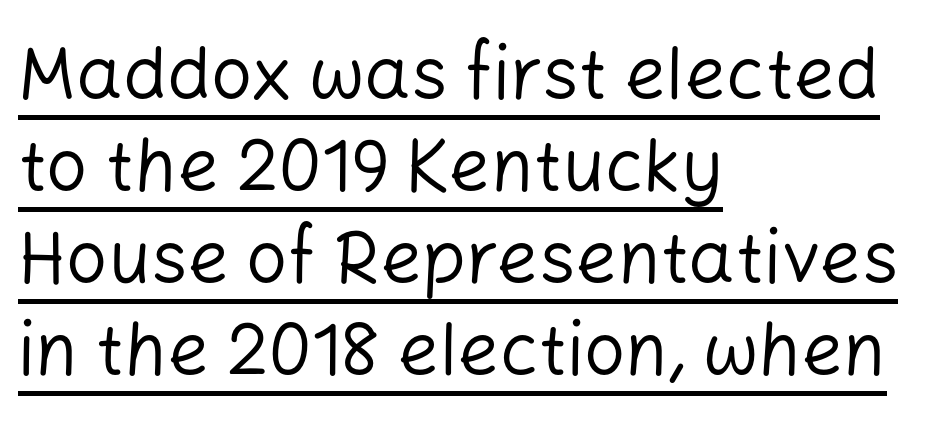
Nope, not italic — everything's standing straight. Successive baselines arrive at the customary interval. The lines in this sample share a left origin and differ only in where they stop. These lines are rendered in a variable-pitch font. In designer terms, the underline attribute is active on this setting. The font sits on the lighter half of the weight spectrum, regular included.
